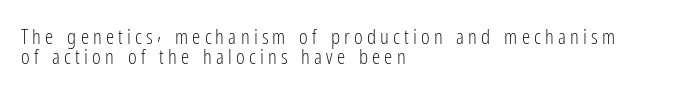
The image shows 21 px text type, upright; set left-aligned, tight line spacing (0.97x), unusually wide letter spacing (+0.2 em), not underlined.
